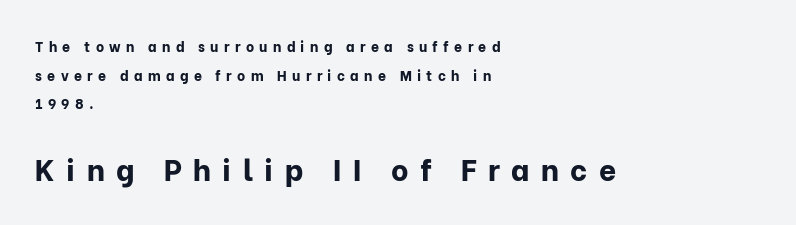
Scale increases going downward across the two blocks. Display-style spreading of the glyphs; the letterfit is very open. A sans-serif font was chosen for this passage. How heavy is the stroke? Heavy — this is a bold.
